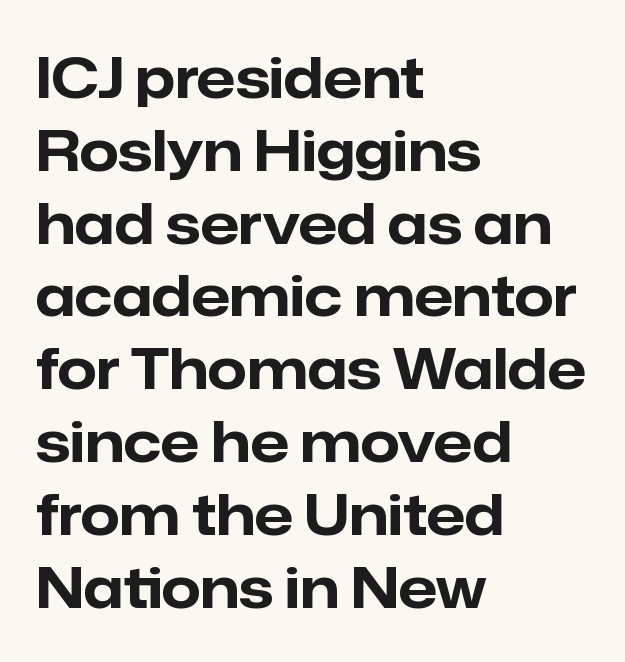
Q: Is the text bold? A: Yes.
Q: Is the text italic (slanted)? A: No, it is upright.
Q: Is the typeface a serif or a sans-serif typeface? A: Sans-serif.
Q: Is the text underlined? A: No.
Q: How is the paragraph aligned? A: Left-aligned.
Q: Is the spacing between letters normal or unusually wide? A: Normal.
Q: Is the spacing between lines tight, normal or loose? A: Normal.
Q: Width (condensed, normal, or wide)? A: Normal.
Q: Stroke contrast? A: Low.
Q: x-height? A: Medium.
Q: Monospaced? A: No.
